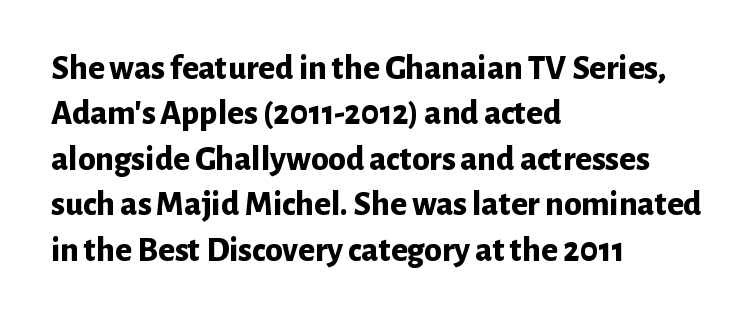
Bare-footed words on every line. The designer left line spacing at the default. Each word holds together tightly as a unit, with standard inter-letter gaps. Is there any slant? The stems are plumb. Here the designer chose a conventional face with non-uniform glyph widths.
